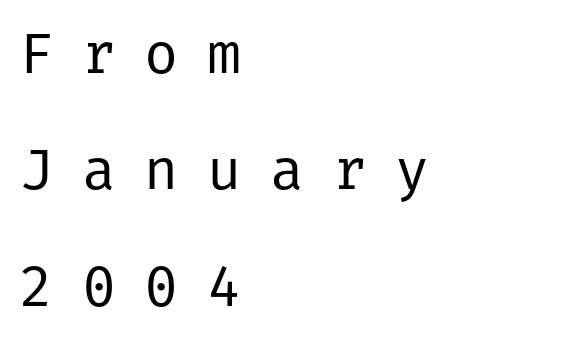
The image shows 57 px regular-weight sans-serif type, upright; set left-aligned, loose line spacing (2.04x), unusually wide letter spacing (+0.5 em), not underlined; low stroke contrast and a medium x-height.
